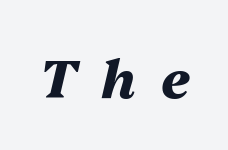
Q: Is the text bold? A: Yes.
Q: Is the text italic (slanted)? A: Yes, it leans right by about 13 degrees.
Q: Is the text underlined? A: No.
Q: Is the spacing between letters normal or unusually wide? A: Unusually wide.
Q: Width (condensed, normal, or wide)? A: Normal.
Q: Stroke contrast? A: Medium.
Q: x-height? A: Medium.
Q: Monospaced? A: No.
